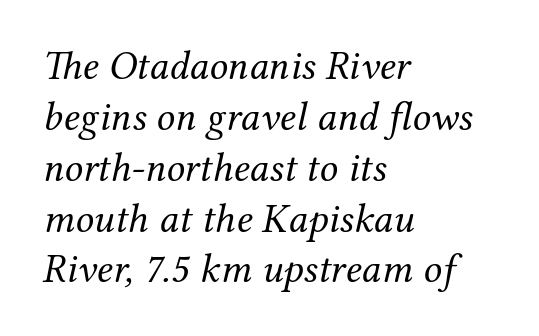
Weight: not bold — regular or lighter. There is no visible air inserted between adjacent glyphs. Varying glyph widths throughout — classic text-font behaviour. Style check: oblique.
